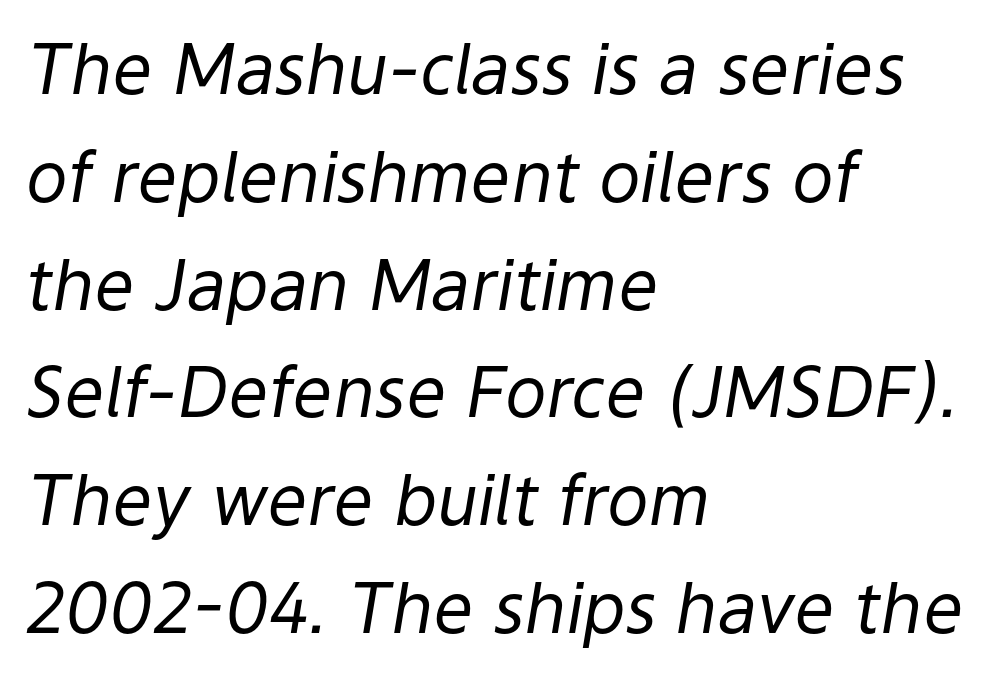
{"italic": "yes", "lean": "right", "slant_degrees": 9, "bold": "no", "weight": "regular", "width": "normal", "stroke_contrast": "low", "x_height": "medium", "monospaced": "no", "underline": "no", "align": "left", "line_spacing": "normal", "line_spacing_ratio": 1.54, "letter_spacing": "normal", "letter_spacing_em": 0.0, "glyph_px": 70}
